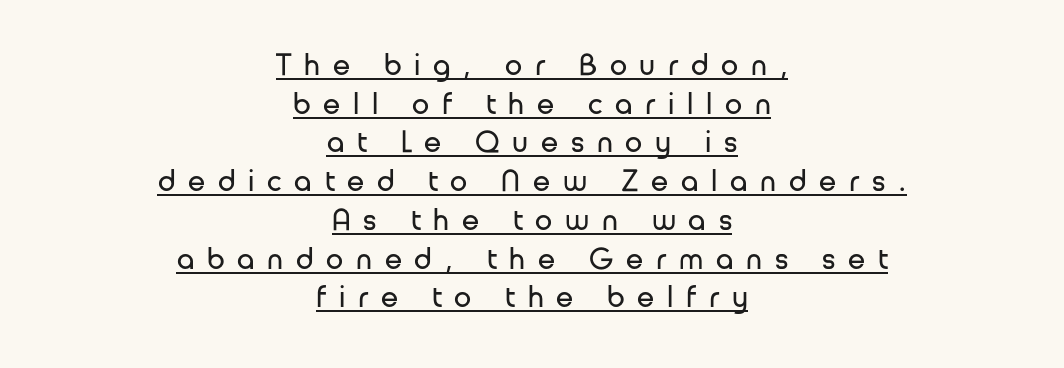
The image shows 31 px regular-weight sans-serif type, upright; set centered, normal line spacing (1.25x), unusually wide letter spacing (+0.41 em), underlined; low stroke contrast and a medium x-height.
